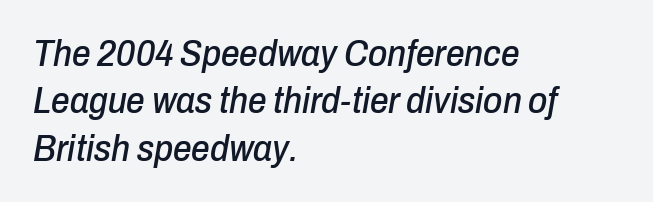
{"italic": "yes", "lean": "right", "slant_degrees": 10, "width": "condensed", "stroke_contrast": "low", "x_height": "medium", "monospaced": "no", "underline": "no", "align": "left", "line_spacing": "normal", "line_spacing_ratio": 1.28, "letter_spacing": "normal", "letter_spacing_em": 0.0, "glyph_px": 37}
